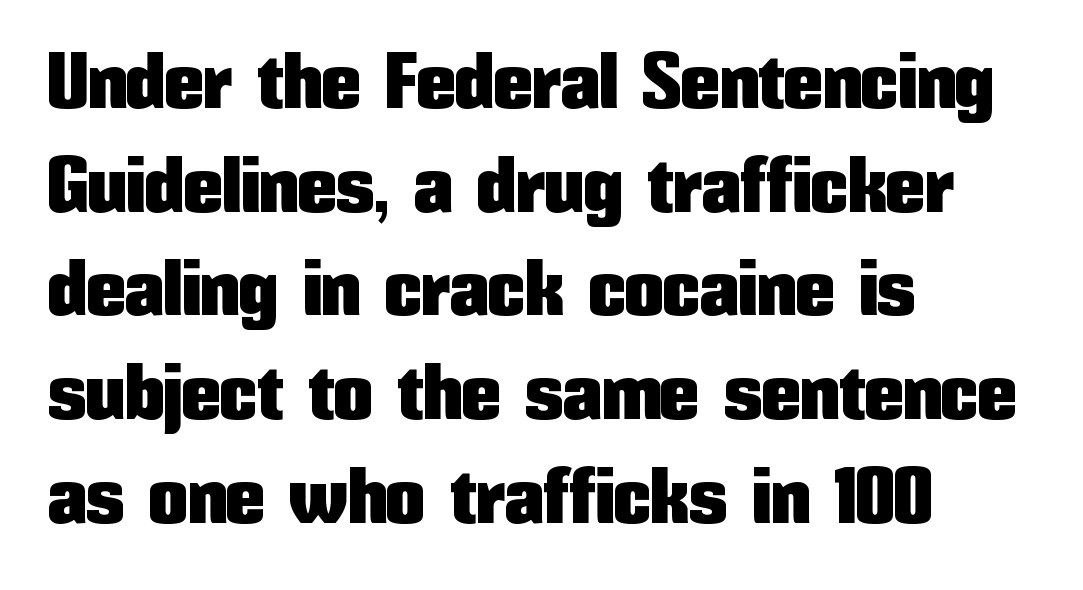
{"serif": "no", "italic": "no", "width": "condensed", "stroke_contrast": "low", "x_height": "medium", "monospaced": "no", "underline": "no", "align": "left", "line_spacing": "normal", "line_spacing_ratio": 1.33, "letter_spacing": "normal", "letter_spacing_em": 0.0, "glyph_px": 78}
